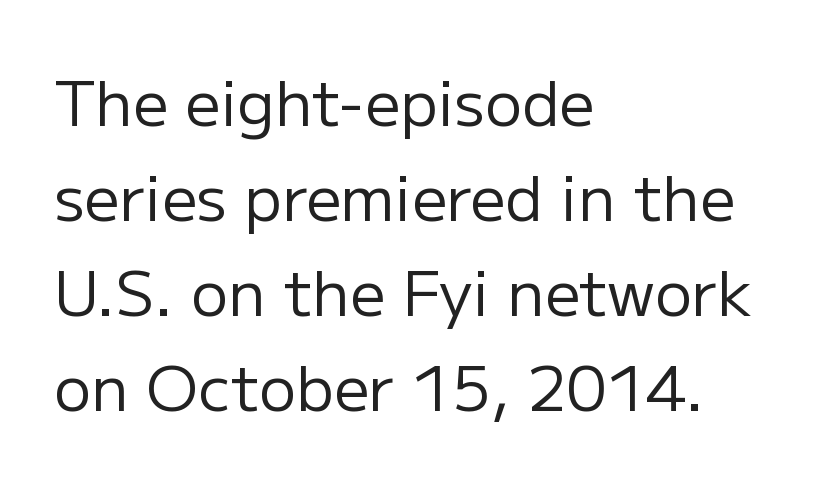
The image shows 62 px regular-weight sans-serif type, upright; set left-aligned, normal line spacing (1.53x), normal letter spacing, not underlined; low stroke contrast and a medium x-height.
